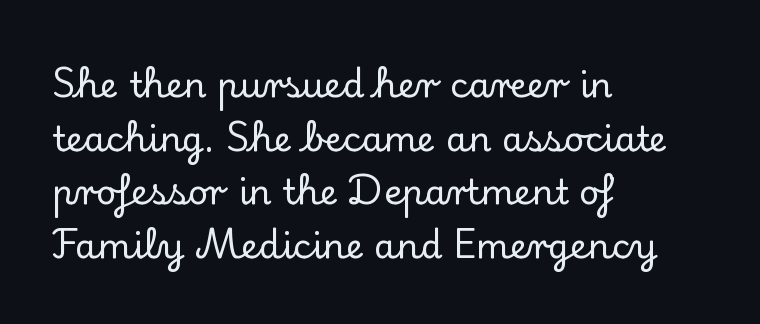
The image shows 35 px serif type, upright; set left-aligned, normal line spacing (1.53x), normal letter spacing, not underlined; low stroke contrast and a small x-height.
